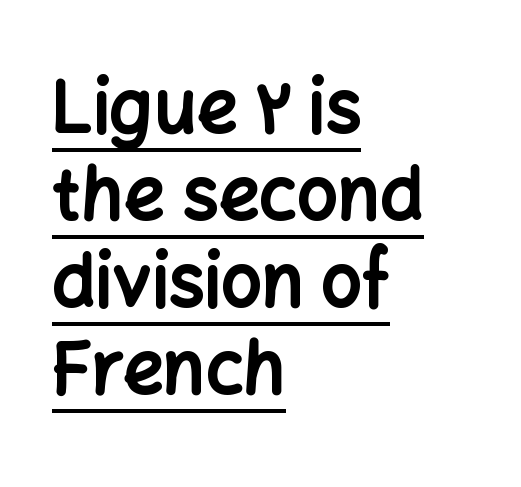
The image shows 72 px bold sans-serif type, upright; set left-aligned, line spacing 1.21x, normal letter spacing, underlined; low stroke contrast and a medium x-height.
